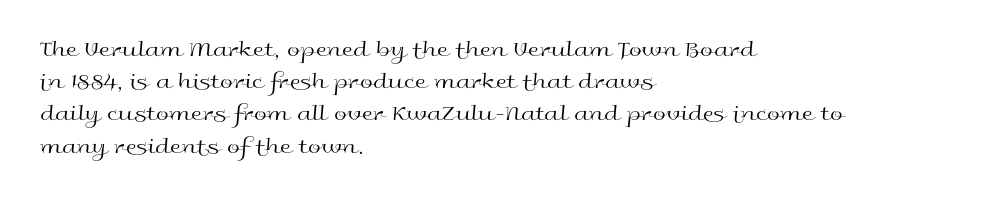
Regarding leading, the lines here are spaced in the standard way. The setting favours the left margin, as ordinary paragraphs usually do. The typeface has the unassuming heft of standard copy or less. The tracking reads as untouched default to a designer's eye. Type without underlining. Vertical strokes here are truly vertical.
